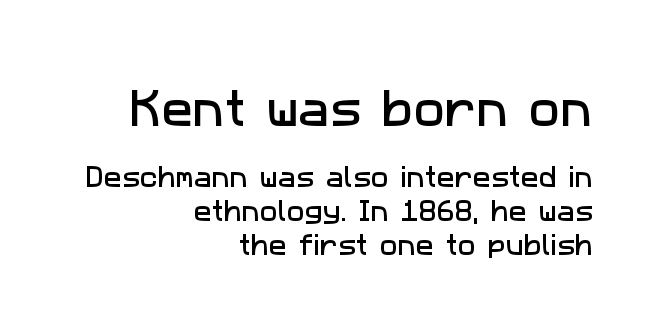
The image shows 42 px sans-serif type; set right-aligned, normal line spacing (1.4x), normal letter spacing, not underlined; the first (top) block is 1.75x larger; low stroke contrast and a medium x-height.
